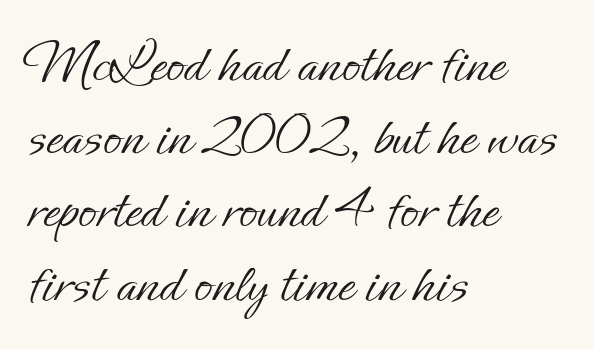
The image shows 60 px light type; set left-aligned, line spacing 1.22x, normal letter spacing, not underlined; low stroke contrast and a small x-height.
